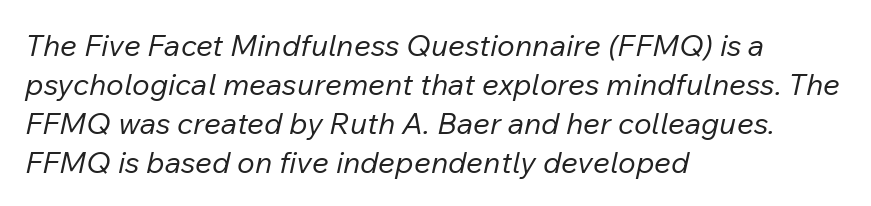
Just letters on the line, the space beneath them empty. On a weight scale, this lands at 450 or below. Note the varied advance widths — an 'i' is clearly narrower than an 'm'. Left-aligned paragraph, ragged on the right. A typesetter would call this leading conventional body-copy spacing.
